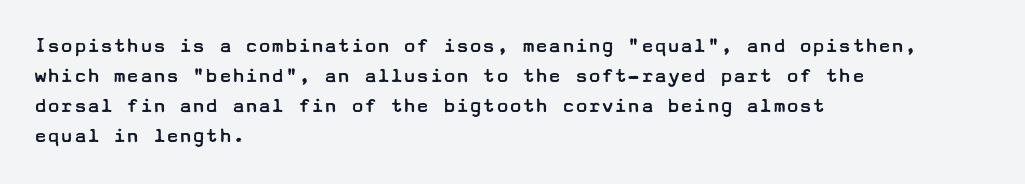
The letterforms sit shoulder to shoulder at normal distance. The space directly below the letters is spotless. Counters stay open thanks to moderate or lighter strokes. The vertical gap from one line to the next is medium. Ascenders rise straight up at ninety degrees. The ragged edge is on the right, which tells us the setting is flush left.
